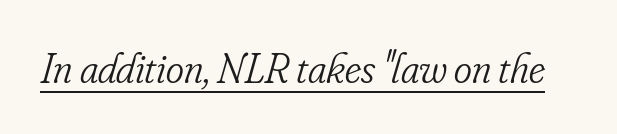
{"serif": "yes", "italic": "yes", "lean": "right", "slant_degrees": 16, "bold": "no", "weight": "light", "width": "condensed", "stroke_contrast": "low", "x_height": "small", "monospaced": "no", "underline": "yes", "letter_spacing": "normal", "letter_spacing_em": 0.0, "glyph_px": 43}
